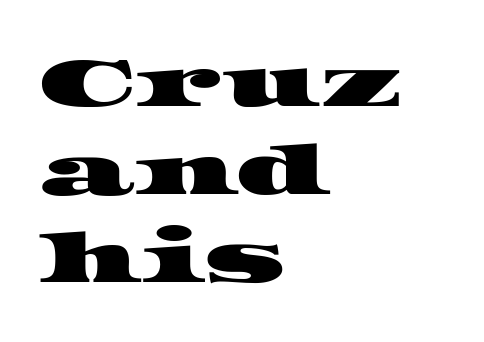
Q: Is the typeface a serif or a sans-serif typeface? A: Serif.
Q: Is the text underlined? A: No.
Q: How is the paragraph aligned? A: Left-aligned.
Q: Is the spacing between letters normal or unusually wide? A: Normal.
Q: Is the spacing between lines tight, normal or loose? A: Normal.
Q: Width (condensed, normal, or wide)? A: Wide.
Q: Stroke contrast? A: High.
Q: x-height? A: Large.
Q: Monospaced? A: No.
